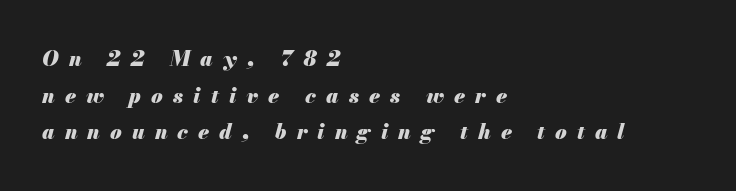
{"italic": "yes", "lean": "right", "slant_degrees": 13, "bold": "yes", "underline": "no", "align": "left", "line_spacing_ratio": 1.75, "letter_spacing": "wide", "letter_spacing_em": 0.48, "glyph_px": 21}
